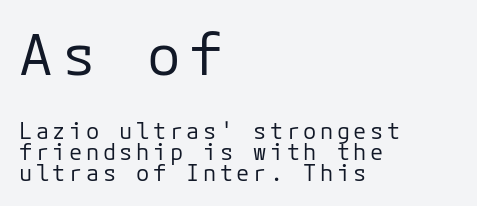
{"serif": "no", "italic": "no", "bold": "no", "weight": "regular", "width": "normal", "stroke_contrast": "low", "x_height": "medium", "monospaced": "yes", "underline": "no", "align": "left", "line_spacing": "tight", "line_spacing_ratio": 0.95, "larger_block": "first", "size_ratio": 2.55, "glyph_px": 56}
